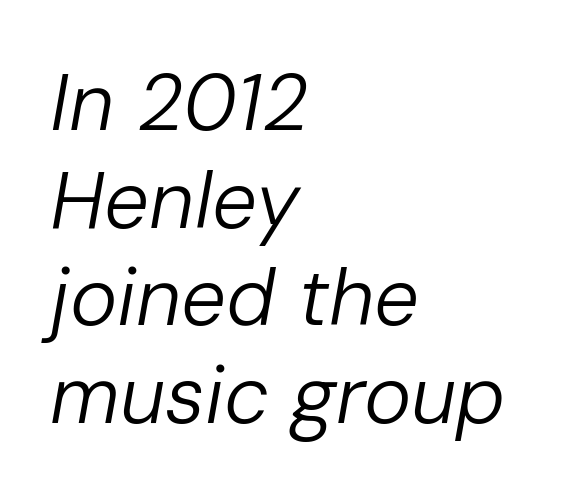
Q: Is the text bold? A: No.
Q: Is the text italic (slanted)? A: Yes, it leans right by about 10 degrees.
Q: Is the text underlined? A: No.
Q: How is the paragraph aligned? A: Left-aligned.
Q: Is the spacing between letters normal or unusually wide? A: Normal.
Q: Width (condensed, normal, or wide)? A: Normal.
Q: Stroke contrast? A: Low.
Q: x-height? A: Medium.
Q: Monospaced? A: No.
